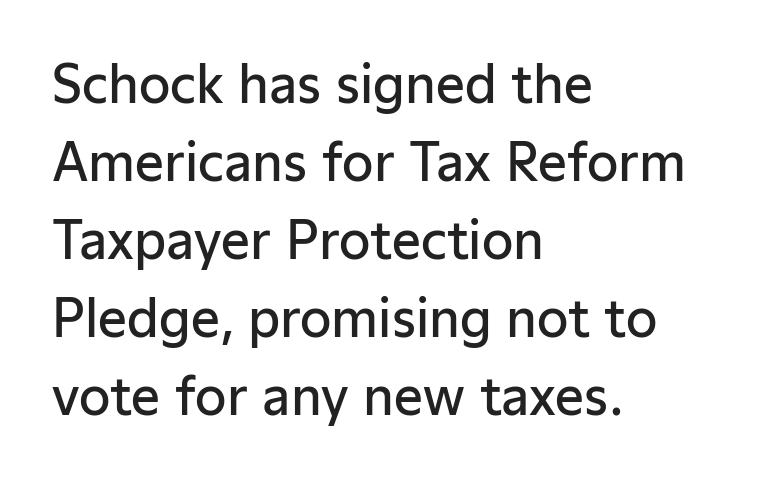
The image shows 51 px semibold sans-serif type, upright; set left-aligned, normal line spacing (1.53x), normal letter spacing, not underlined; low stroke contrast and a medium x-height.
